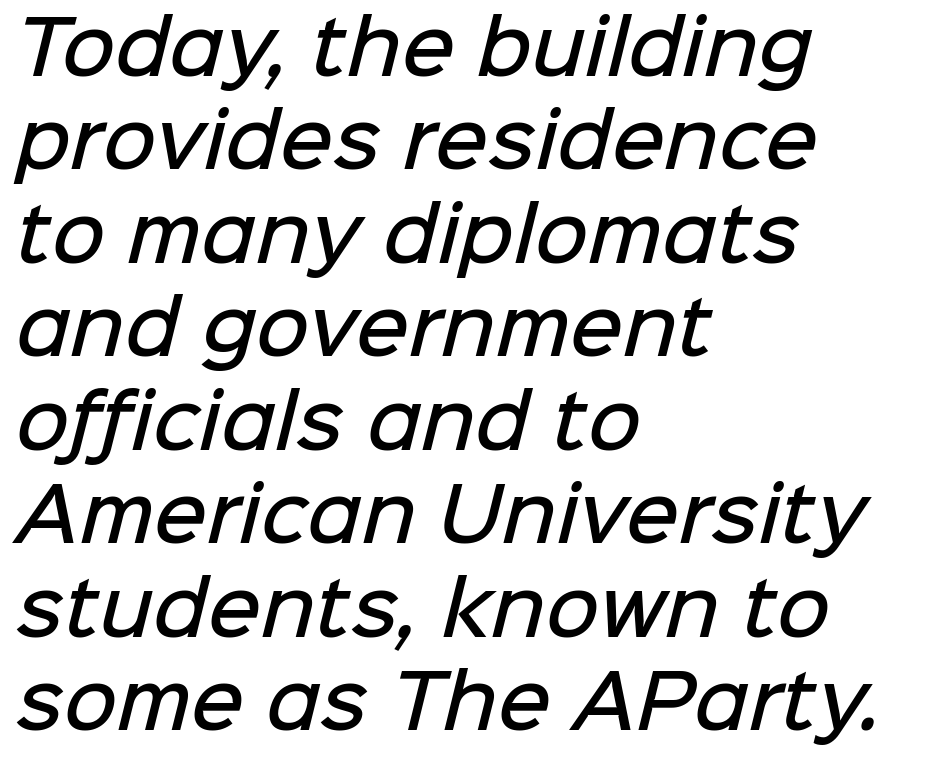
The image shows 73 px semibold sans-serif type; set left-aligned, normal line spacing (1.28x), normal letter spacing, not underlined; low stroke contrast and a medium x-height.
